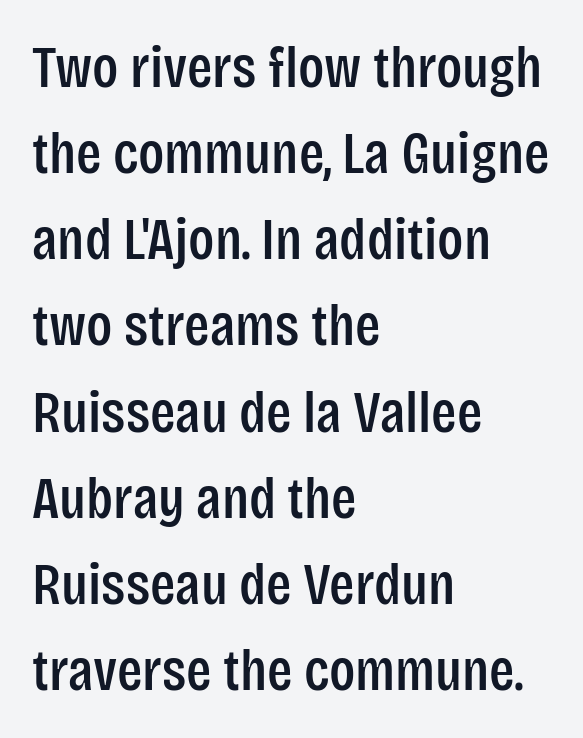
The image shows 59 px condensed sans-serif type, upright; set left-aligned, normal line spacing (1.46x), normal letter spacing, not underlined; low stroke contrast and a large x-height.
